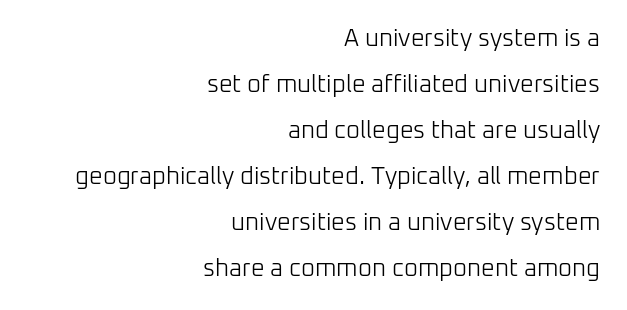
{"italic": "no", "bold": "no", "underline": "no", "align": "right", "line_spacing": "loose", "line_spacing_ratio": 1.92, "letter_spacing": "normal", "letter_spacing_em": 0.0, "glyph_px": 24}
